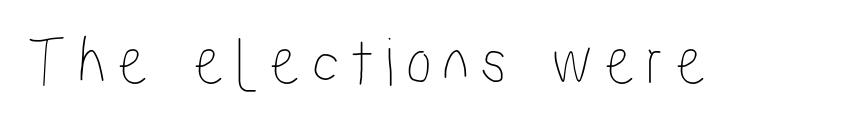
Q: Is the text italic (slanted)? A: No, it is upright.
Q: Is the text underlined? A: No.
Q: Width (condensed, normal, or wide)? A: Condensed.
Q: Stroke contrast? A: Low.
Q: x-height? A: Medium.
Q: Monospaced? A: No.
